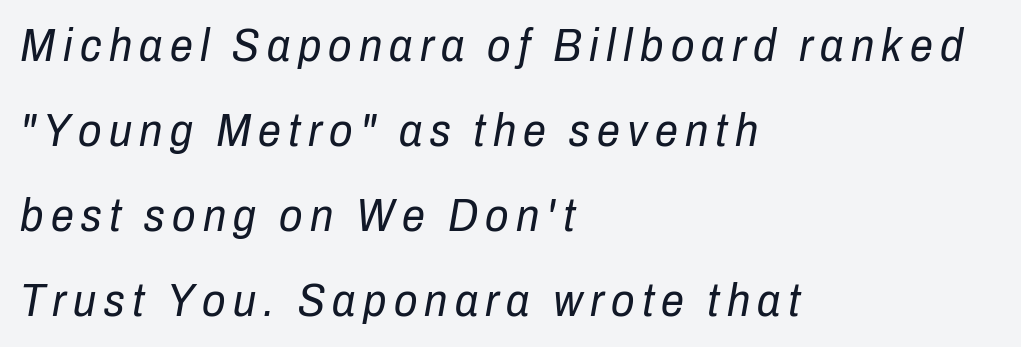
{"italic": "yes", "lean": "right", "slant_degrees": 10, "bold": "no", "weight": "regular", "width": "condensed", "stroke_contrast": "low", "x_height": "medium", "monospaced": "no", "underline": "no", "align": "left", "line_spacing_ratio": 1.85, "glyph_px": 46}
